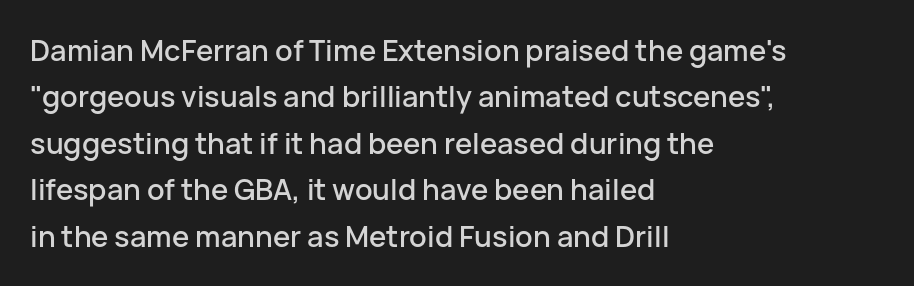
The image shows 29 px sans-serif type, upright; set left-aligned, normal line spacing (1.6x), normal letter spacing, not underlined; low stroke contrast and a medium x-height.
